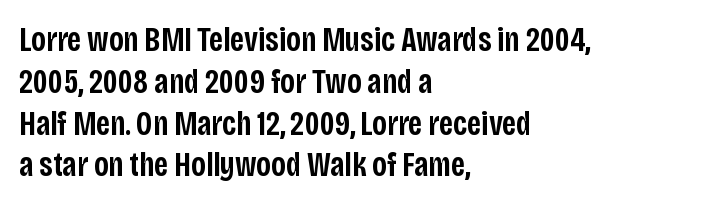
How heavy is the stroke? Medium-heavy — a semibold, shy of bold. Is the block centered? No — it sits flush against the left margin. Underlining? Definitely not there. Is this a fixed-width face? No — the glyphs have proportional, varying widths.
